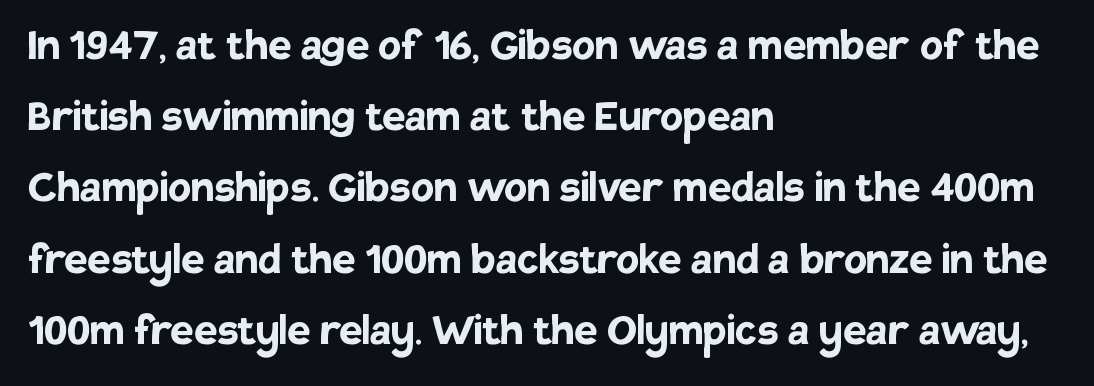
Q: Is the text bold? A: Yes.
Q: Is the text italic (slanted)? A: No, it is upright.
Q: Is the typeface a serif or a sans-serif typeface? A: Sans-serif.
Q: Is the text underlined? A: No.
Q: How is the paragraph aligned? A: Left-aligned.
Q: Is the spacing between letters normal or unusually wide? A: Normal.
Q: Is the spacing between lines tight, normal or loose? A: Normal.
Q: Width (condensed, normal, or wide)? A: Normal.
Q: Stroke contrast? A: Low.
Q: x-height? A: Large.
Q: Monospaced? A: No.
